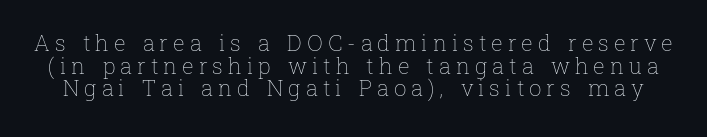
{"italic": "no", "bold": "no", "underline": "no", "line_spacing": "tight", "line_spacing_ratio": 1.03, "letter_spacing": "wide", "letter_spacing_em": 0.22, "glyph_px": 22}
